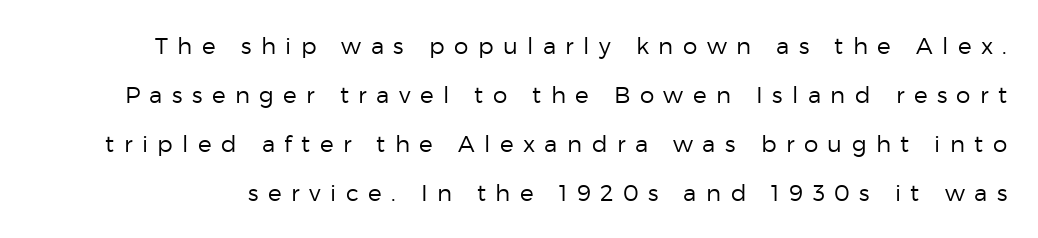
The passage shown is not bold in any degree. The letters stand upright; this is a roman face. A typesetter would call this leading open, well beyond the default. A clean baseline with only descenders dipping below it. Look at the tracking — it's clearly loosened, letters drifting apart.
